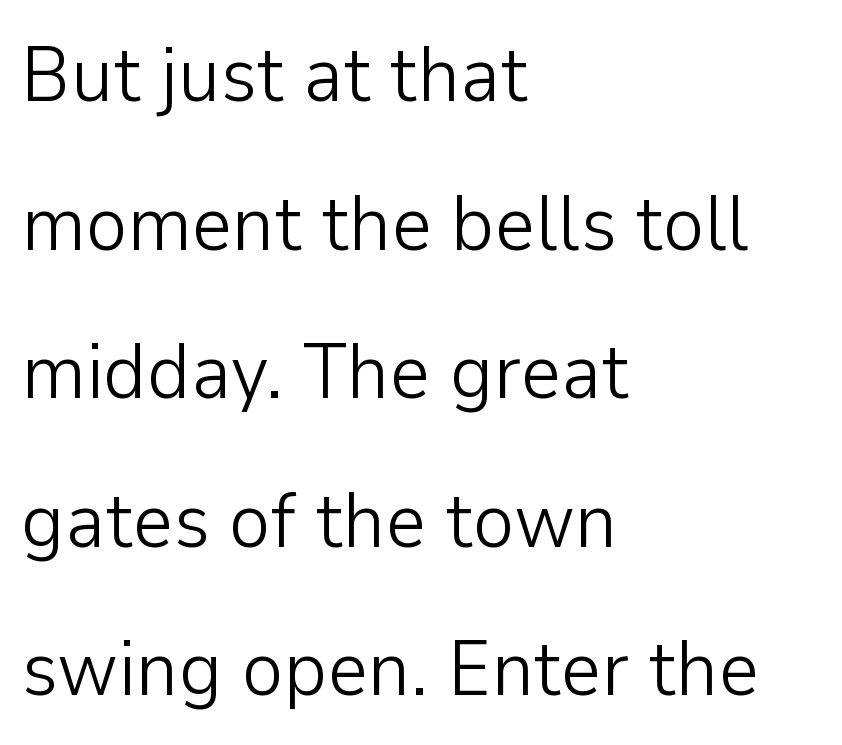
Q: Is the text bold? A: No.
Q: Is the text italic (slanted)? A: No, it is upright.
Q: Is the typeface a serif or a sans-serif typeface? A: Sans-serif.
Q: Is the text underlined? A: No.
Q: How is the paragraph aligned? A: Left-aligned.
Q: Is the spacing between letters normal or unusually wide? A: Normal.
Q: Width (condensed, normal, or wide)? A: Normal.
Q: Stroke contrast? A: Low.
Q: x-height? A: Medium.
Q: Monospaced? A: No.
